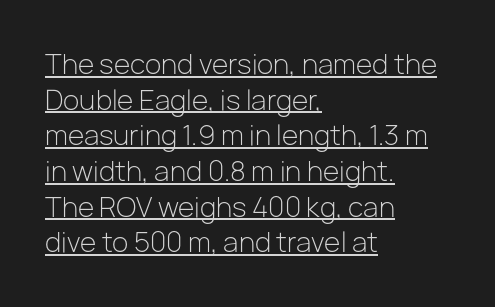
{"italic": "no", "bold": "no", "underline": "yes", "align": "left", "line_spacing": "normal", "line_spacing_ratio": 1.32, "letter_spacing": "normal", "letter_spacing_em": 0.0, "glyph_px": 27}
